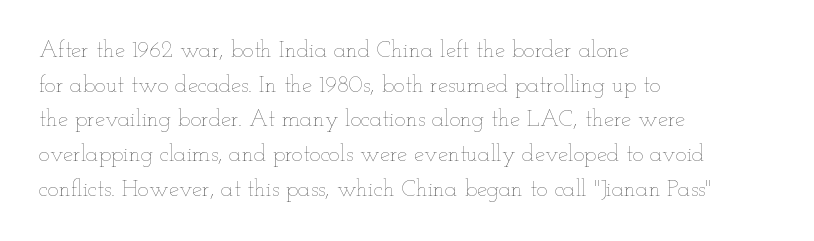
The image shows 23 px text type, upright; set left-aligned, normal line spacing (1.51x), normal letter spacing, not underlined.
